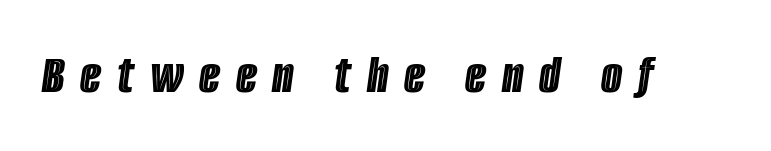
Q: Is the text italic (slanted)? A: Yes, it leans right by about 8 degrees.
Q: Is the text underlined? A: No.
Q: Is the spacing between letters normal or unusually wide? A: Unusually wide.
Q: Width (condensed, normal, or wide)? A: Condensed.
Q: x-height? A: Large.
Q: Monospaced? A: No.
